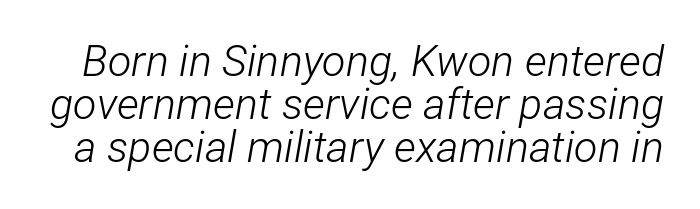
The image shows 43 px light, condensed type, italic (leaning right); set tight line spacing (1.0x), normal letter spacing, not underlined; low stroke contrast and a medium x-height.
